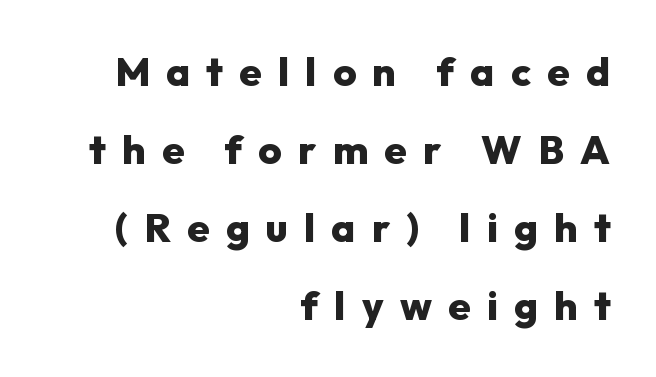
Alignment: flush right. In terms of letterspacing, this is a distinctly airy, spread setting. The glyphs have the mass of a bold cut. This rendering features lettering with no underline.
